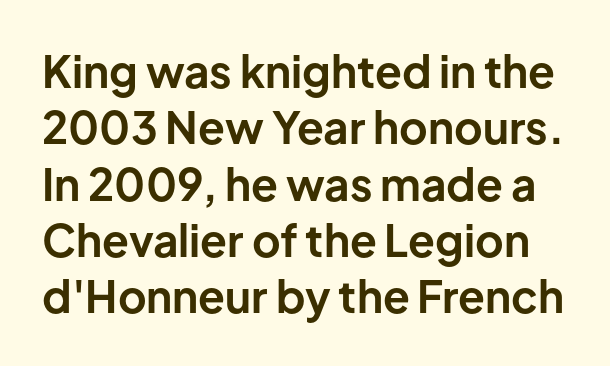
The image shows 44 px bold sans-serif type, upright; set normal line spacing (1.28x), normal letter spacing, not underlined; low stroke contrast and a medium x-height.
